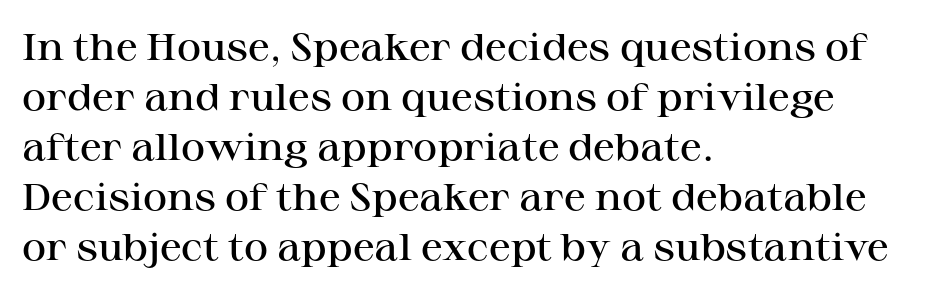
The image shows 37 px semibold, wide serif type, upright; set left-aligned, normal line spacing (1.35x), normal letter spacing, not underlined; high stroke contrast and a medium x-height.
